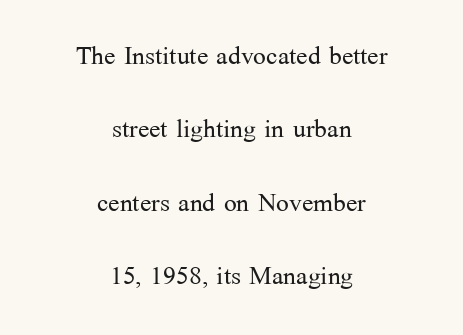
The strokes carry an ordinary text weight at most. This rendering uses center alignment, leaving both contours irregular but symmetric. Proportional: the letters do not fall into vertical columns. Baseline-to-baseline distance is far greater than the letter height. The glyphs in this specimen are seriffed.
